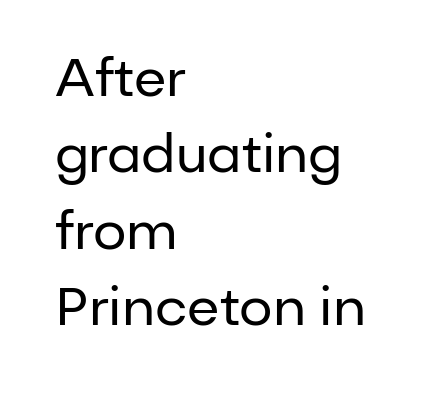
The image shows 53 px regular-weight sans-serif type, upright; set left-aligned, normal line spacing (1.44x), normal letter spacing, not underlined; low stroke contrast and a medium x-height.
